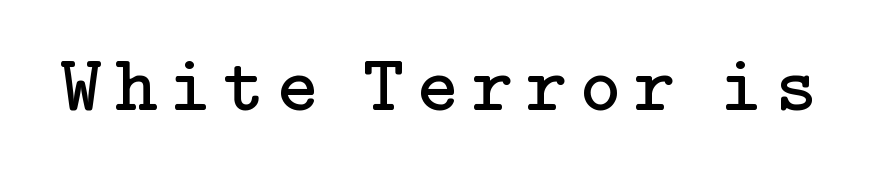
The image shows 79 px regular-weight serif type, upright; set not underlined; low stroke contrast and a medium x-height.
